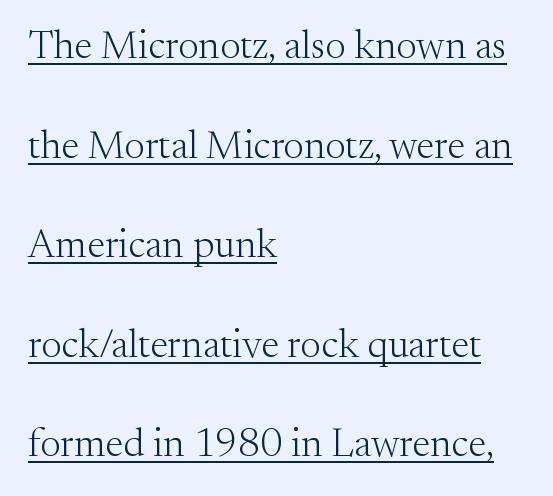
The image shows 40 px light serif type, upright; set left-aligned, loose line spacing (2.49x), normal letter spacing, underlined; medium stroke contrast and a small x-height.
